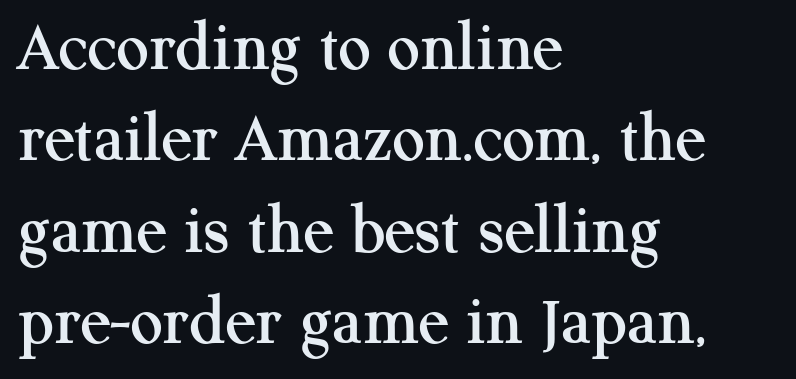
Q: Is the text italic (slanted)? A: No, it is upright.
Q: Is the typeface a serif or a sans-serif typeface? A: Serif.
Q: Is the text underlined? A: No.
Q: How is the paragraph aligned? A: Left-aligned.
Q: Is the spacing between letters normal or unusually wide? A: Normal.
Q: Is the spacing between lines tight, normal or loose? A: Normal.
Q: Width (condensed, normal, or wide)? A: Normal.
Q: Stroke contrast? A: Medium.
Q: x-height? A: Medium.
Q: Monospaced? A: No.
